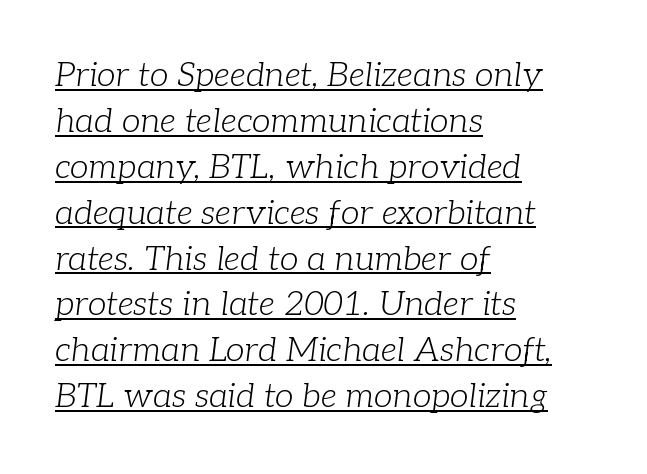
Q: Is the text bold? A: No.
Q: Is the text italic (slanted)? A: Yes, it leans right by about 7 degrees.
Q: Is the typeface a serif or a sans-serif typeface? A: Serif.
Q: Is the text underlined? A: Yes.
Q: How is the paragraph aligned? A: Left-aligned.
Q: Is the spacing between letters normal or unusually wide? A: Normal.
Q: Is the spacing between lines tight, normal or loose? A: Normal.
Q: Width (condensed, normal, or wide)? A: Normal.
Q: Stroke contrast? A: Low.
Q: x-height? A: Medium.
Q: Monospaced? A: No.
